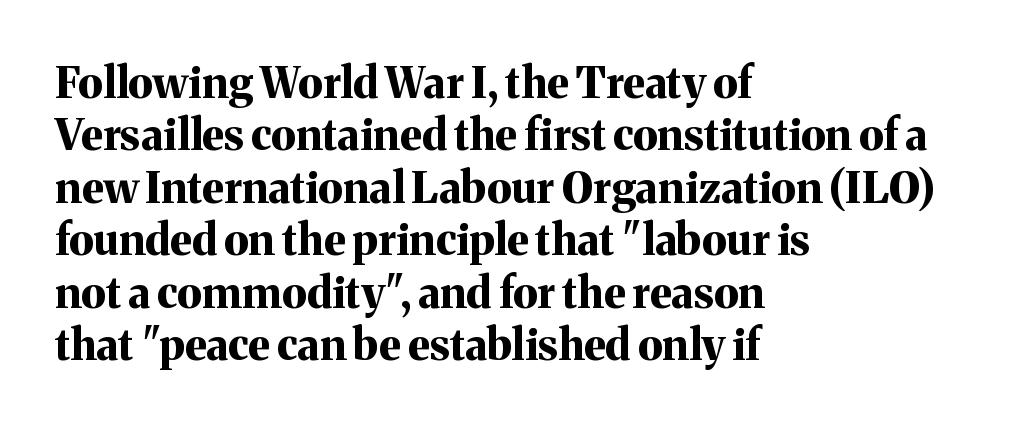
Q: Is the text bold? A: Yes.
Q: Is the text italic (slanted)? A: No, it is upright.
Q: Is the typeface a serif or a sans-serif typeface? A: Serif.
Q: Is the text underlined? A: No.
Q: How is the paragraph aligned? A: Left-aligned.
Q: Is the spacing between letters normal or unusually wide? A: Normal.
Q: Width (condensed, normal, or wide)? A: Normal.
Q: Stroke contrast? A: Medium.
Q: x-height? A: Medium.
Q: Monospaced? A: No.
